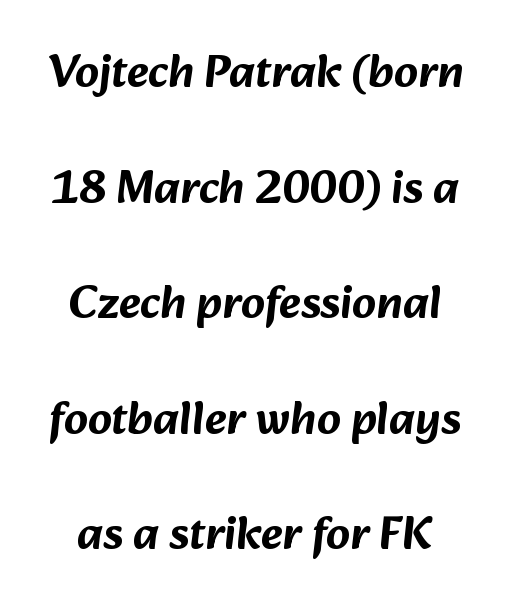
{"serif": "no", "width": "normal", "stroke_contrast": "low", "x_height": "medium", "monospaced": "no", "underline": "no", "align": "center", "line_spacing": "loose", "line_spacing_ratio": 2.46, "letter_spacing": "normal", "letter_spacing_em": 0.0, "glyph_px": 47}
